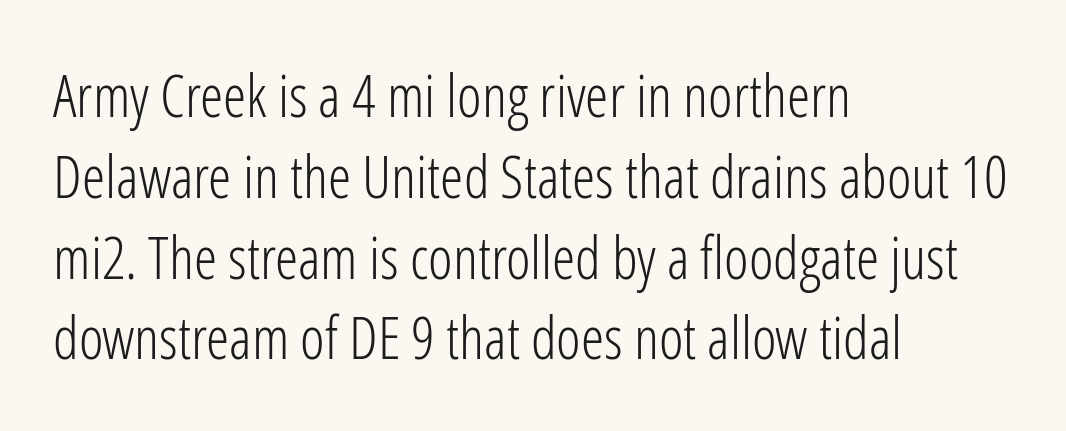
Between one letter and the next there's only the usual sliver of space. The strokes carry an ordinary text weight at most. The rag falls on the right side of this text block. Note the varied advance widths — an 'i' is clearly narrower than an 'm'.
